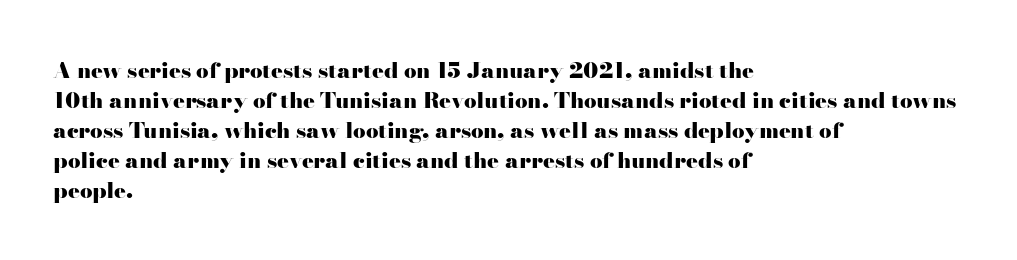
Italic: no, the glyphs are upright roman. Standard letterfit; no display-style spreading of the glyphs. Glance below the letters and you will spot only blank space. Its strokes are broad and dark, the hallmark of bold type.
